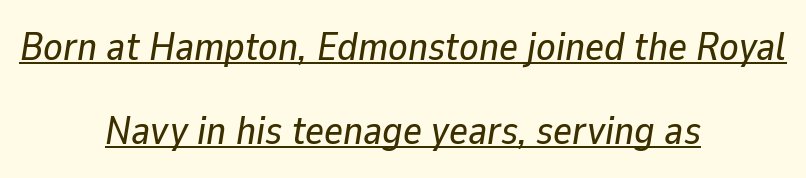
{"italic": "yes", "lean": "right", "slant_degrees": 9, "width": "normal", "stroke_contrast": "low", "x_height": "medium", "monospaced": "no", "underline": "yes", "align": "center", "line_spacing": "loose", "line_spacing_ratio": 2.09, "letter_spacing": "normal", "letter_spacing_em": 0.0, "glyph_px": 40}
